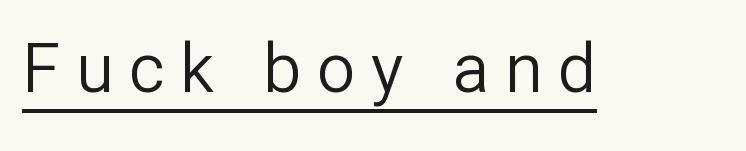
Q: Is the text bold? A: No.
Q: Is the text italic (slanted)? A: No, it is upright.
Q: Is the typeface a serif or a sans-serif typeface? A: Sans-serif.
Q: Is the text underlined? A: Yes.
Q: Is the spacing between letters normal or unusually wide? A: Unusually wide.
Q: Width (condensed, normal, or wide)? A: Normal.
Q: Stroke contrast? A: Low.
Q: x-height? A: Medium.
Q: Monospaced? A: No.
